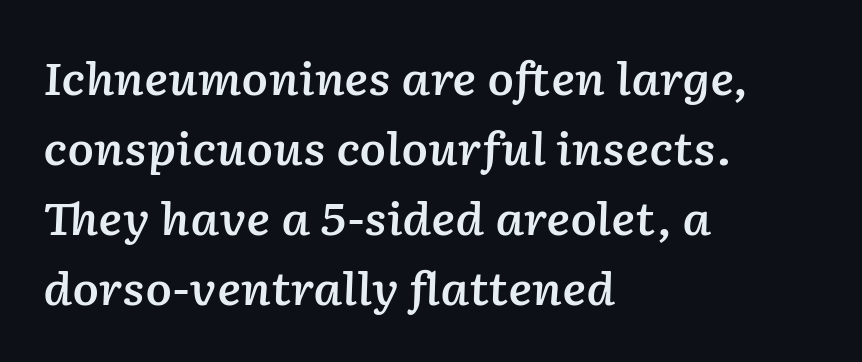
Q: Is the text bold? A: Semi-bold.
Q: Is the text italic (slanted)? A: Yes, it leans right by about 2 degrees.
Q: Is the text underlined? A: No.
Q: How is the paragraph aligned? A: Left-aligned.
Q: Is the spacing between letters normal or unusually wide? A: Normal.
Q: Is the spacing between lines tight, normal or loose? A: Normal.
Q: Width (condensed, normal, or wide)? A: Normal.
Q: Stroke contrast? A: Low.
Q: x-height? A: Medium.
Q: Monospaced? A: No.
